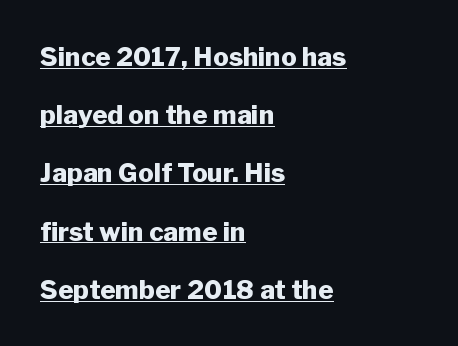
{"italic": "no", "bold": "yes", "underline": "yes", "align": "left", "line_spacing": "loose", "line_spacing_ratio": 2.24, "letter_spacing": "normal", "letter_spacing_em": 0.0, "glyph_px": 26}
